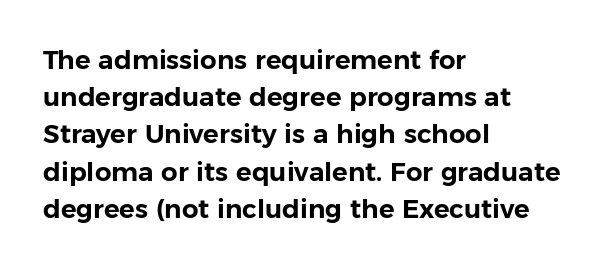
The passage is arranged the way most books set body copy — flush left. No extra tracking has been applied to these lines. You can tell it's not italic because the verticals are truly vertical. The leading is moderate, giving the passage an even texture. The specimen omits any rule beneath the text block's lines.
